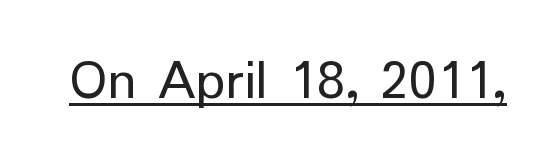
You can tell from the bare stems that sans-serif type was used. The cut favours lightness, reaching ordinary text weight at its darkest. Think of a printed novel: that variable character pitch is what you see here. Students, observe the line beneath the letters — that is underlining. Vertical strokes here are truly vertical. Default kerning and tracking; the words read as compact shapes.
